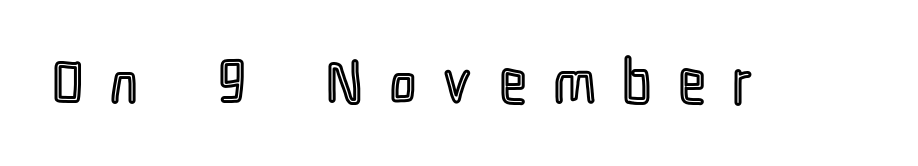
The image shows 59 px condensed type, upright; set unusually wide letter spacing (+0.47 em), not underlined; a medium x-height.
